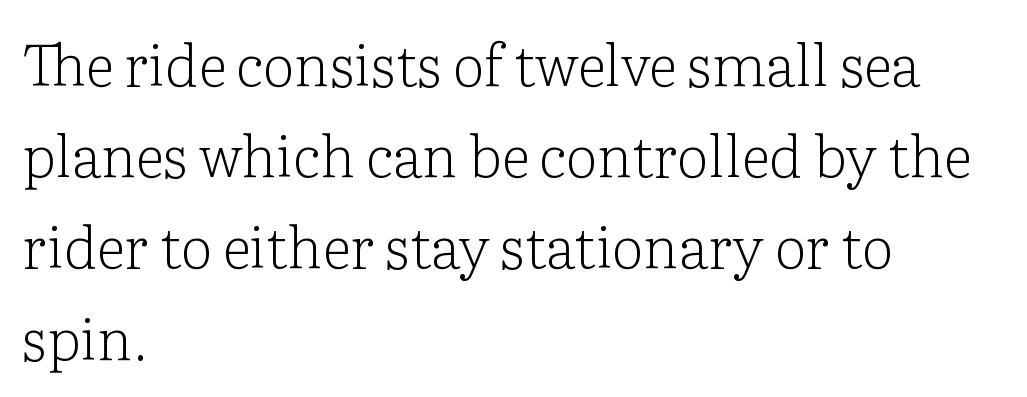
The image shows 57 px light serif type, upright; set left-aligned, normal line spacing (1.6x), normal letter spacing, not underlined; low stroke contrast and a medium x-height.
